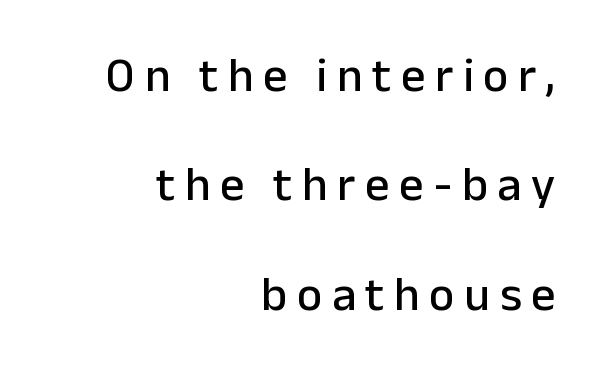
Underline: absent. The font family rendered here belongs to the sans-serif group. Characters remain perfectly vertical along every line. In CSS terms this would be text-align: right. Rows of type keep a wide berth in the vertical direction. The tracking reads as deliberately expanded to a designer's eye.
